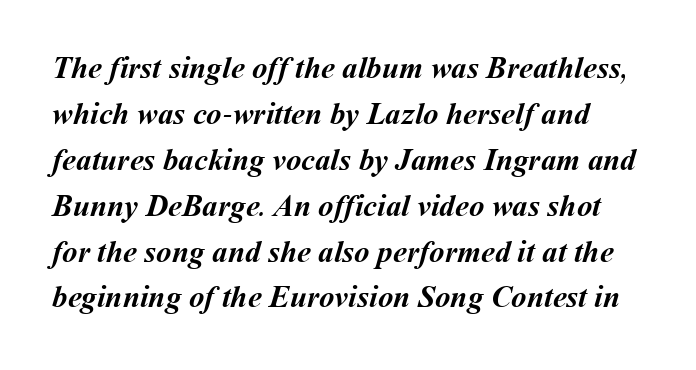
{"bold": "yes", "weight": "semibold", "width": "normal", "stroke_contrast": "medium", "x_height": "medium", "monospaced": "no", "underline": "no", "line_spacing": "normal", "line_spacing_ratio": 1.48, "letter_spacing": "normal", "letter_spacing_em": 0.0, "glyph_px": 31}
